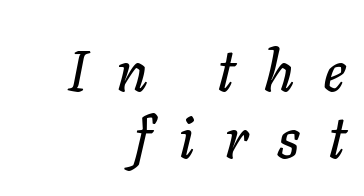
Q: Is the text italic (slanted)? A: Yes, it leans right by about 11 degrees.
Q: Is the text underlined? A: No.
Q: How is the paragraph aligned? A: Right-aligned.
Q: Is the spacing between letters normal or unusually wide? A: Unusually wide.
Q: Width (condensed, normal, or wide)? A: Normal.
Q: Stroke contrast? A: Low.
Q: x-height? A: Medium.
Q: Monospaced? A: No.
